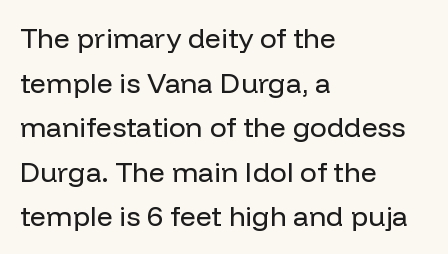
Q: Is the text bold? A: No.
Q: Is the text italic (slanted)? A: No, it is upright.
Q: Is the typeface a serif or a sans-serif typeface? A: Sans-serif.
Q: Is the text underlined? A: No.
Q: How is the paragraph aligned? A: Left-aligned.
Q: Is the spacing between letters normal or unusually wide? A: Normal.
Q: Is the spacing between lines tight, normal or loose? A: Normal.
Q: Width (condensed, normal, or wide)? A: Normal.
Q: Stroke contrast? A: Low.
Q: x-height? A: Medium.
Q: Monospaced? A: No.
